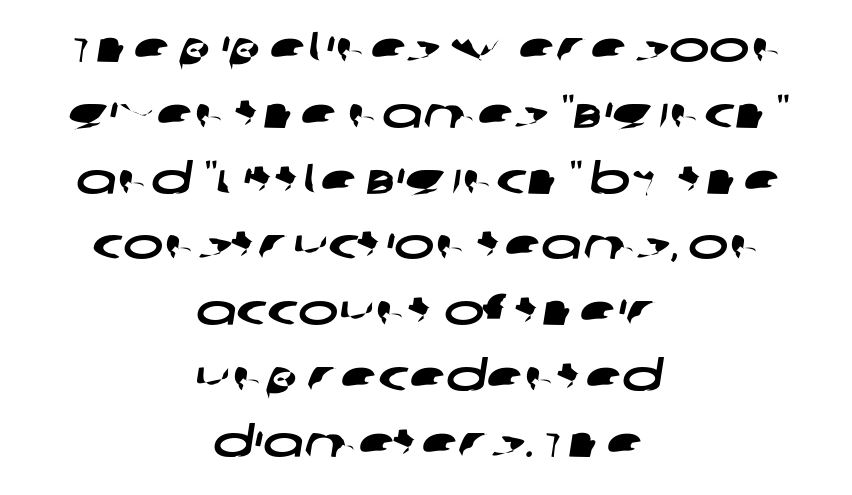
The image shows 43 px wide sans-serif type; set centered, normal line spacing (1.53x), normal letter spacing, not underlined; low stroke contrast and a large x-height.
